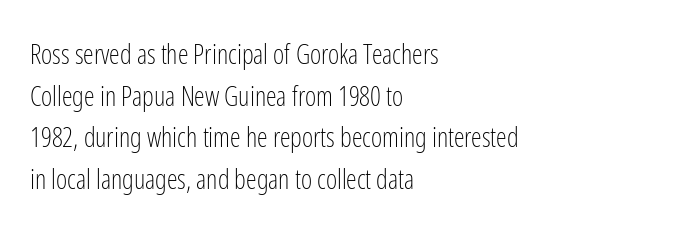
{"italic": "no", "bold": "no", "underline": "no", "align": "left", "line_spacing": "normal", "line_spacing_ratio": 1.54, "letter_spacing": "normal", "letter_spacing_em": 0.0, "glyph_px": 27}
